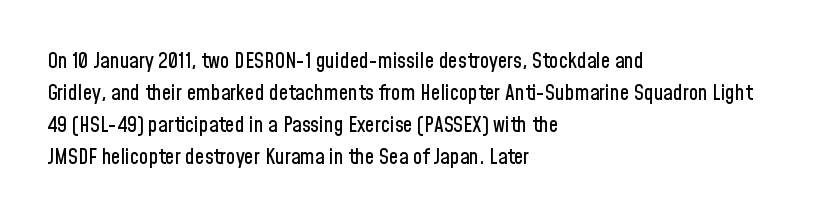
Spacing between characters is what you'd get straight out of the box. This sample is left-justified, so line endings fall wherever the words run out. Has an underline been added? It has not. Evenly set lines give the paragraph a standard silhouette. You can tell it's not italic because the verticals are truly vertical.
